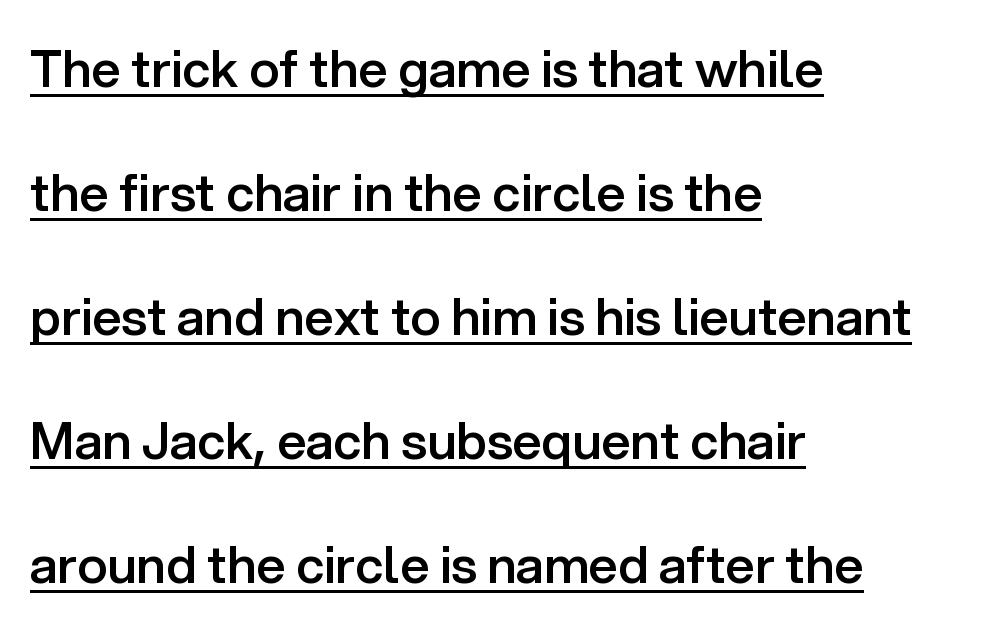
{"serif": "no", "italic": "no", "bold": "semi", "weight": "semibold", "width": "normal", "stroke_contrast": "low", "x_height": "medium", "monospaced": "no", "underline": "yes", "align": "left", "line_spacing": "loose", "line_spacing_ratio": 2.43, "letter_spacing": "normal", "letter_spacing_em": 0.0, "glyph_px": 51}
